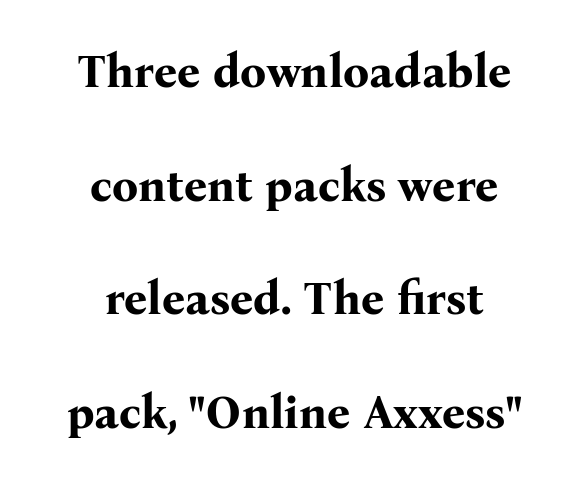
Q: Is the text bold? A: Yes.
Q: Is the text italic (slanted)? A: No, it is upright.
Q: Is the typeface a serif or a sans-serif typeface? A: Serif.
Q: Is the text underlined? A: No.
Q: How is the paragraph aligned? A: Centered.
Q: Is the spacing between letters normal or unusually wide? A: Normal.
Q: Is the spacing between lines tight, normal or loose? A: Loose.
Q: Width (condensed, normal, or wide)? A: Normal.
Q: Stroke contrast? A: Medium.
Q: x-height? A: Medium.
Q: Monospaced? A: No.
